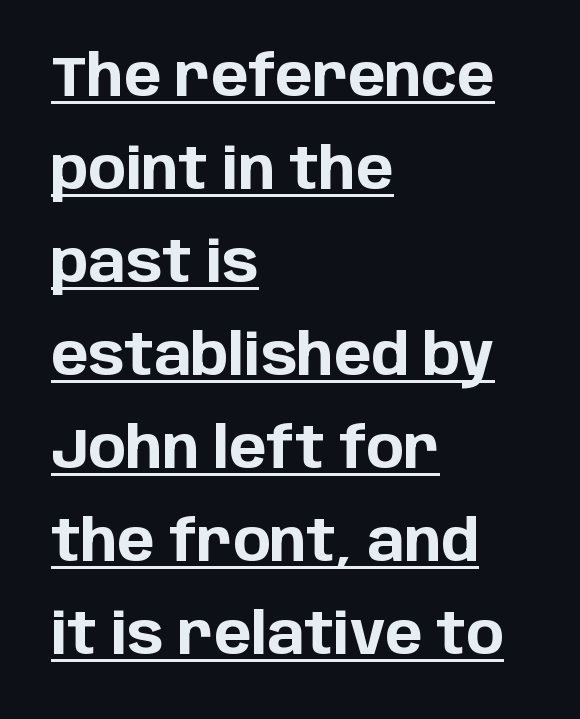
Heavy-handed strokes throughout: this text is bold. Line starts are locked; line ends wander. The rendering keeps characters at their native spacing. The line-height multiplier appears to be the usual default. Check the space under the baseline: a stroke is drawn there. Rendered with straight, roman letterforms.
